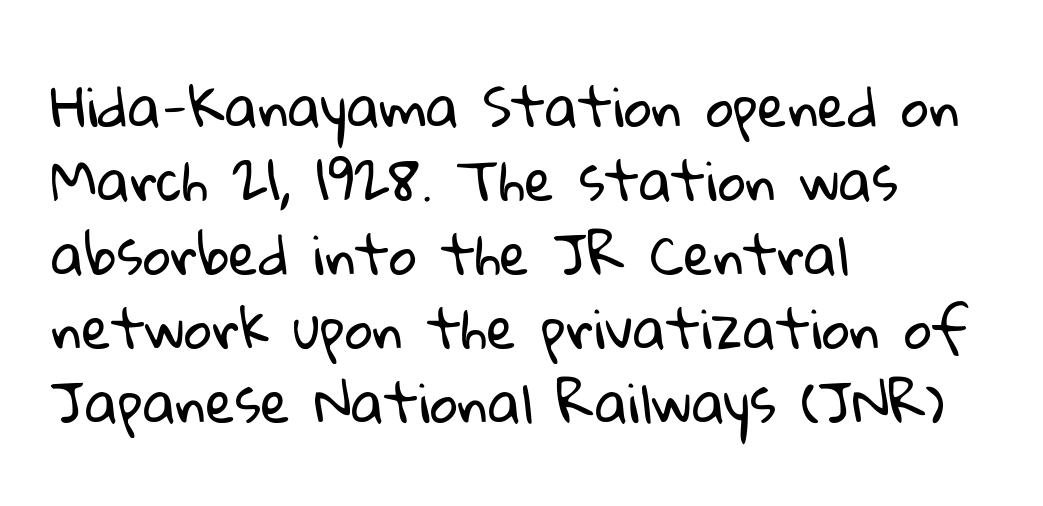
Q: Is the text bold? A: No.
Q: Is the typeface a serif or a sans-serif typeface? A: Sans-serif.
Q: Is the text underlined? A: No.
Q: How is the paragraph aligned? A: Left-aligned.
Q: Is the spacing between letters normal or unusually wide? A: Normal.
Q: Is the spacing between lines tight, normal or loose? A: Normal.
Q: Width (condensed, normal, or wide)? A: Normal.
Q: Stroke contrast? A: Low.
Q: x-height? A: Medium.
Q: Monospaced? A: No.
